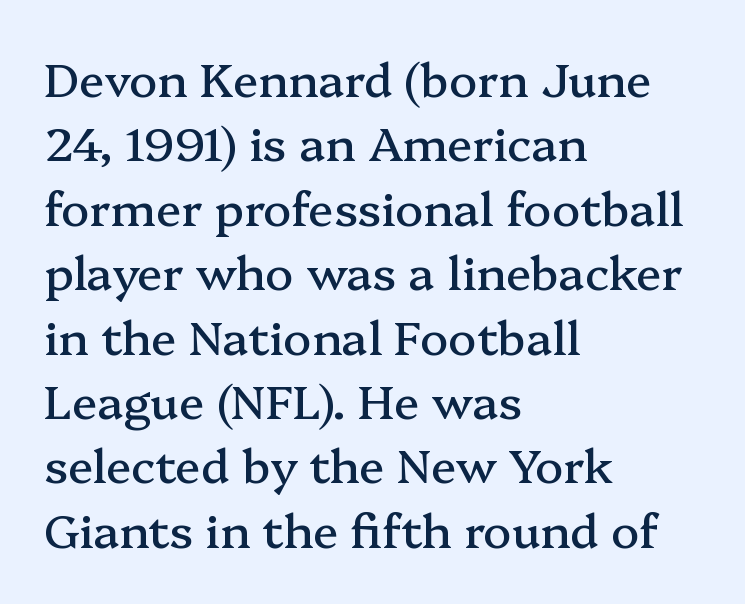
Q: Is the text italic (slanted)? A: No, it is upright.
Q: Is the typeface a serif or a sans-serif typeface? A: Serif.
Q: Is the text underlined? A: No.
Q: How is the paragraph aligned? A: Left-aligned.
Q: Is the spacing between letters normal or unusually wide? A: Normal.
Q: Is the spacing between lines tight, normal or loose? A: Normal.
Q: Width (condensed, normal, or wide)? A: Normal.
Q: Stroke contrast? A: Medium.
Q: x-height? A: Medium.
Q: Monospaced? A: No.
